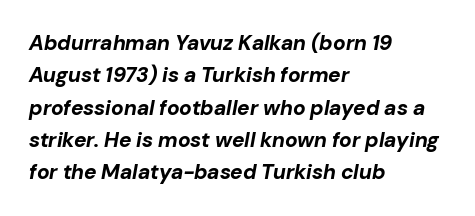
Does the copy run flush right? No — it runs flush left. In terms of weight, the rendering is a true, heavy bold. Posture: slanted. In terms of leading, this rendering sits right in the middle. A bare baseline throughout the passage.
